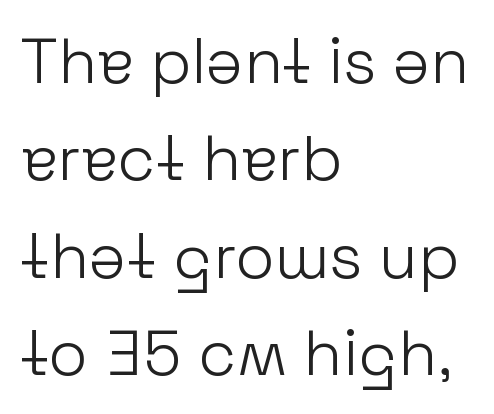
The image shows 64 px light sans-serif type, upright; set left-aligned, normal line spacing (1.52x), normal letter spacing, not underlined; low stroke contrast and a medium x-height.
